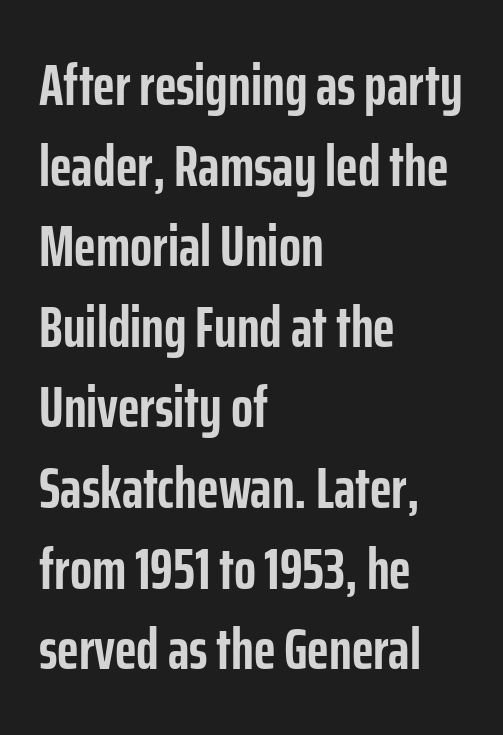
{"serif": "no", "italic": "no", "bold": "yes", "weight": "semibold", "width": "condensed", "stroke_contrast": "low", "x_height": "medium", "monospaced": "no", "underline": "no", "align": "left", "line_spacing": "normal", "line_spacing_ratio": 1.39, "letter_spacing": "normal", "letter_spacing_em": 0.0, "glyph_px": 58}
